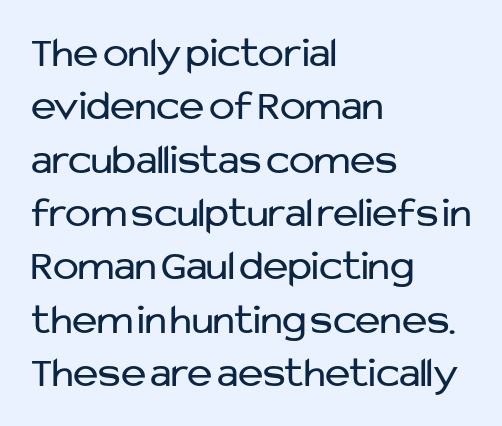
Only glyphs here, with clear space below each row. A sans-serif font was chosen for this passage. What stands out about the letter spacing? Nothing — it is the standard amount. On a weight scale, this lands at 450 or below. If you drew a ruler down the left edge, every line would touch it. Spacing verdict: proportional, widths tailored to each character.
